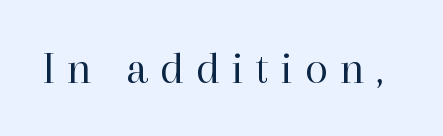
The image shows 47 px regular-weight serif type, upright; set unusually wide letter spacing (+0.25 em), not underlined; high stroke contrast and a medium x-height.
